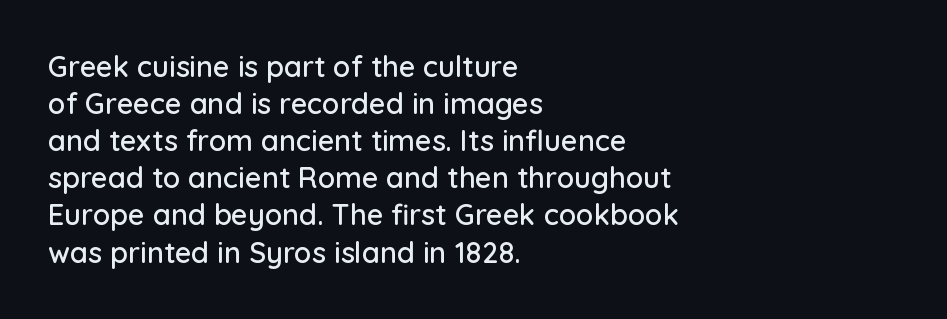
Q: Is the text italic (slanted)? A: No, it is upright.
Q: Is the typeface a serif or a sans-serif typeface? A: Sans-serif.
Q: Is the text underlined? A: No.
Q: How is the paragraph aligned? A: Left-aligned.
Q: Is the spacing between letters normal or unusually wide? A: Normal.
Q: Is the spacing between lines tight, normal or loose? A: Normal.
Q: Width (condensed, normal, or wide)? A: Normal.
Q: Stroke contrast? A: Low.
Q: x-height? A: Medium.
Q: Monospaced? A: No.
